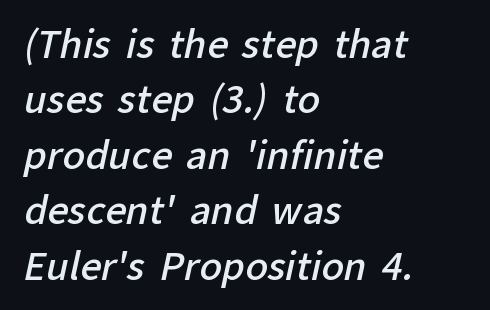
{"serif": "no", "bold": "semi", "weight": "semibold", "width": "normal", "stroke_contrast": "low", "x_height": "medium", "monospaced": "no", "underline": "no", "align": "left", "line_spacing": "normal", "line_spacing_ratio": 1.5, "letter_spacing": "normal", "letter_spacing_em": 0.0, "glyph_px": 37}
